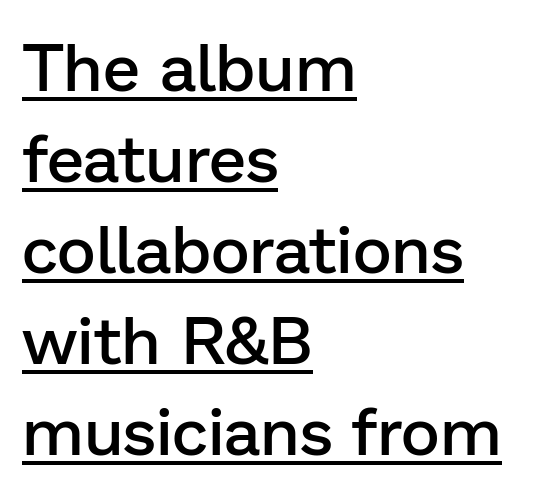
Q: Is the text bold? A: Semi-bold.
Q: Is the text italic (slanted)? A: No, it is upright.
Q: Is the typeface a serif or a sans-serif typeface? A: Sans-serif.
Q: Is the text underlined? A: Yes.
Q: How is the paragraph aligned? A: Left-aligned.
Q: Is the spacing between letters normal or unusually wide? A: Normal.
Q: Is the spacing between lines tight, normal or loose? A: Normal.
Q: Width (condensed, normal, or wide)? A: Normal.
Q: Stroke contrast? A: Low.
Q: x-height? A: Medium.
Q: Monospaced? A: No.
